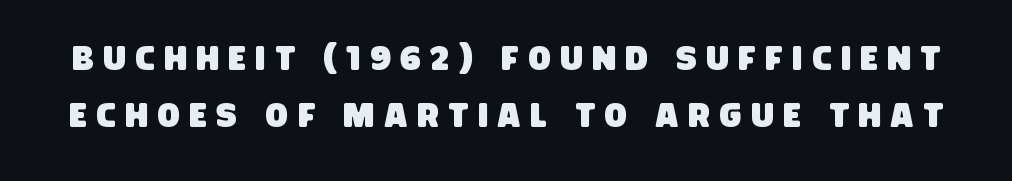
Q: Is the typeface a serif or a sans-serif typeface? A: Sans-serif.
Q: Is the text underlined? A: No.
Q: Is the spacing between letters normal or unusually wide? A: Unusually wide.
Q: Width (condensed, normal, or wide)? A: Condensed.
Q: Stroke contrast? A: Low.
Q: x-height? A: Large.
Q: Monospaced? A: No.
